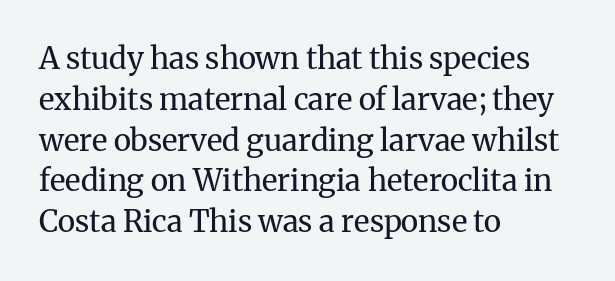
Yep, those are serifs on the letters. Here the designer chose a conventional face with non-uniform glyph widths. The text block is weighted toward the left margin, trailing off unevenly rightward. It's the straight-up-and-down kind of type. The gap between lines stays unmarked. Unbolded letterforms with no extra heft.
